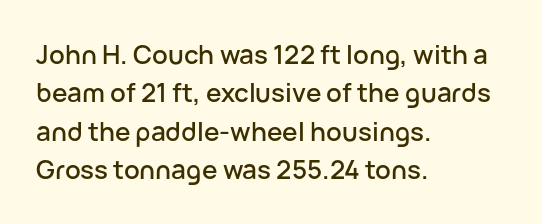
Q: Is the text italic (slanted)? A: No, it is upright.
Q: Is the text underlined? A: No.
Q: How is the paragraph aligned? A: Left-aligned.
Q: Is the spacing between letters normal or unusually wide? A: Normal.
Q: Is the spacing between lines tight, normal or loose? A: Normal.
